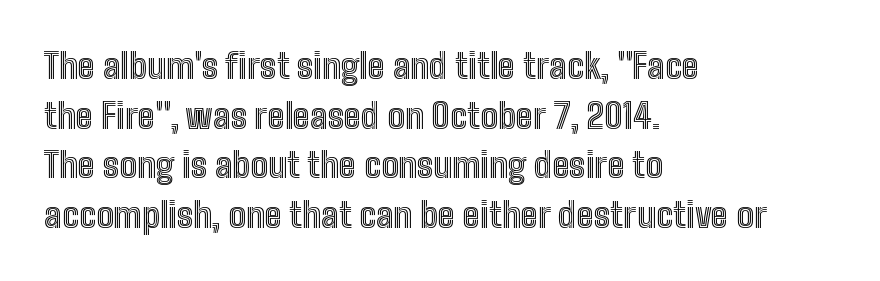
{"italic": "no", "width": "condensed", "x_height": "medium", "monospaced": "no", "underline": "no", "align": "left", "line_spacing": "normal", "line_spacing_ratio": 1.42, "letter_spacing": "normal", "letter_spacing_em": 0.0, "glyph_px": 35}
